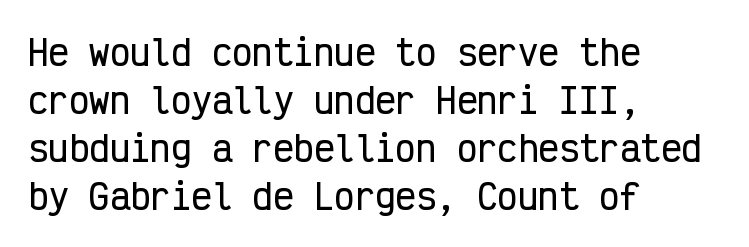
Q: Is the text italic (slanted)? A: No, it is upright.
Q: Is the typeface a serif or a sans-serif typeface? A: Sans-serif.
Q: Is the text underlined? A: No.
Q: How is the paragraph aligned? A: Left-aligned.
Q: Is the spacing between letters normal or unusually wide? A: Normal.
Q: Is the spacing between lines tight, normal or loose? A: Normal.
Q: Width (condensed, normal, or wide)? A: Condensed.
Q: Stroke contrast? A: Low.
Q: x-height? A: Medium.
Q: Monospaced? A: Yes.
